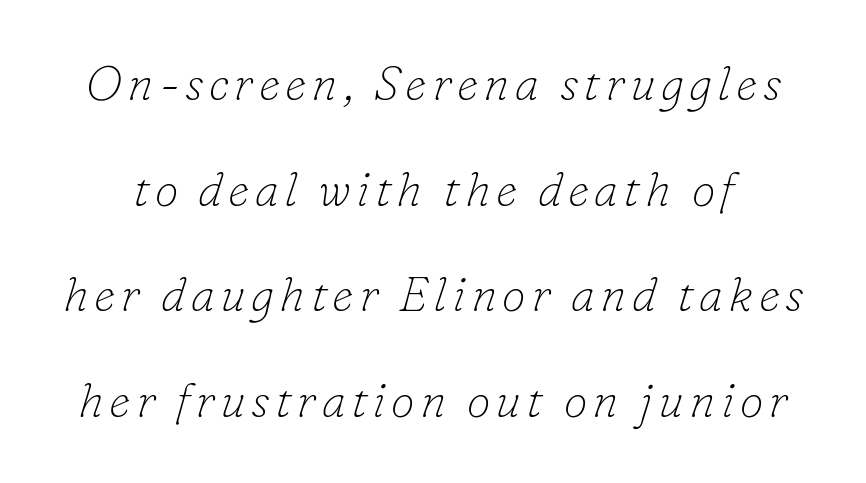
Check where the strokes stop: tiny serifs finish them off. The specimen omits any rule beneath the text block's lines. The glyphs look as if they've been sheared to an angle. The characters are drawn with everyday or finer stroke widths. A great deal of white space separates one row of letters from the next. The rendering uses natural spacing where letterforms have individual widths.
